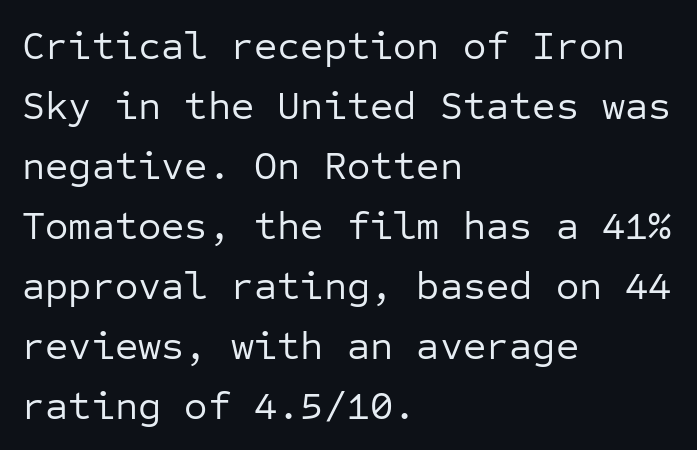
Q: Is the text bold? A: No.
Q: Is the text italic (slanted)? A: No, it is upright.
Q: Is the typeface a serif or a sans-serif typeface? A: Sans-serif.
Q: Is the text underlined? A: No.
Q: How is the paragraph aligned? A: Left-aligned.
Q: Is the spacing between letters normal or unusually wide? A: Normal.
Q: Is the spacing between lines tight, normal or loose? A: Normal.
Q: Width (condensed, normal, or wide)? A: Normal.
Q: Stroke contrast? A: Low.
Q: x-height? A: Medium.
Q: Monospaced? A: Yes.
